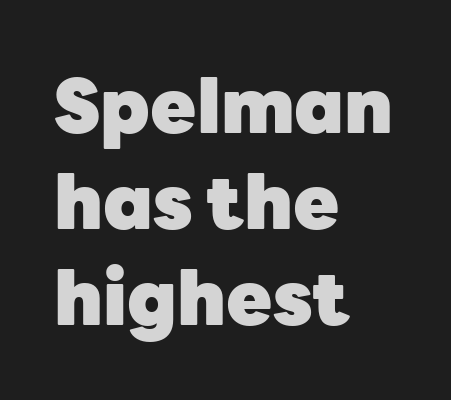
The lines sit at an ordinary, default distance from one another. Casual observation: everything's shoved over to the left. Clear beneath every line of the passage. No feet cap the strokes, marking this as sans-serif type.
